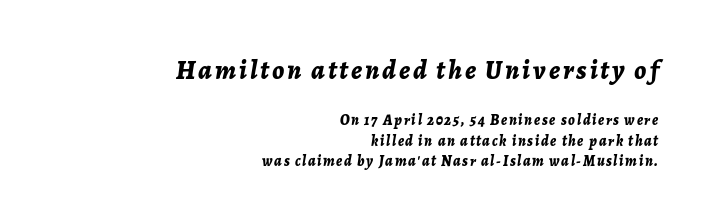
The designer left line spacing at the default. Glance below the letters and you will spot only blank space. The lettering tilts uniformly, giving the passage an italic look. The letters in the upper block stand taller than those in the block below. A flush-right, rag-left setting is used for this passage.
